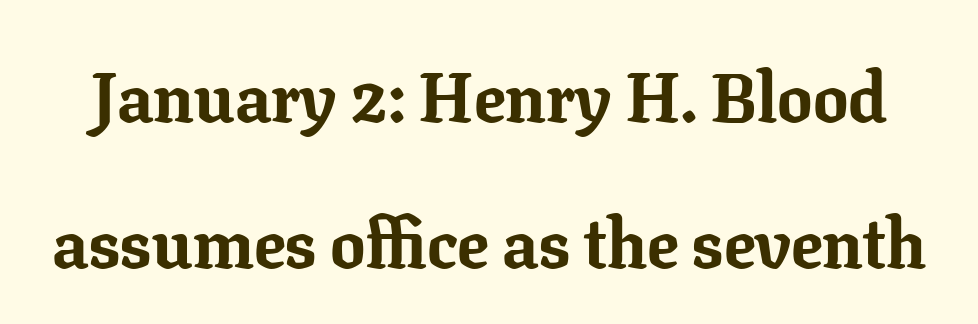
The rendering uses natural spacing where letterforms have individual widths. The lettering holds an erect, upright posture throughout. The passage shown is typeset with a serif family. Plain, unruled lines of type. This sample uses plain, unmodified letter spacing.
